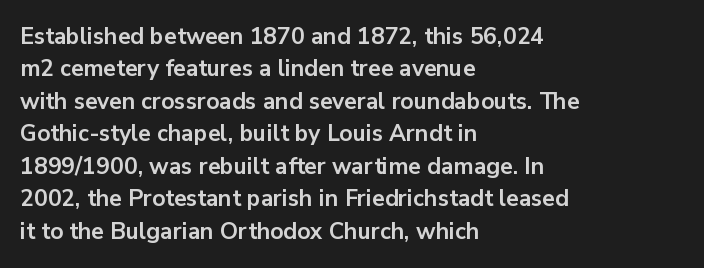
The image shows 23 px bold type, upright; set left-aligned, normal line spacing (1.41x), normal letter spacing, not underlined.
